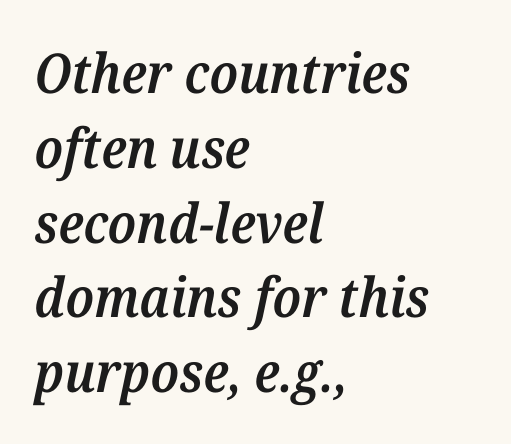
{"serif": "yes", "italic": "yes", "lean": "right", "slant_degrees": 12, "bold": "semi", "weight": "semibold", "width": "normal", "stroke_contrast": "medium", "x_height": "medium", "monospaced": "no", "underline": "no", "align": "left", "line_spacing": "normal", "line_spacing_ratio": 1.36, "letter_spacing": "normal", "letter_spacing_em": 0.0, "glyph_px": 55}
